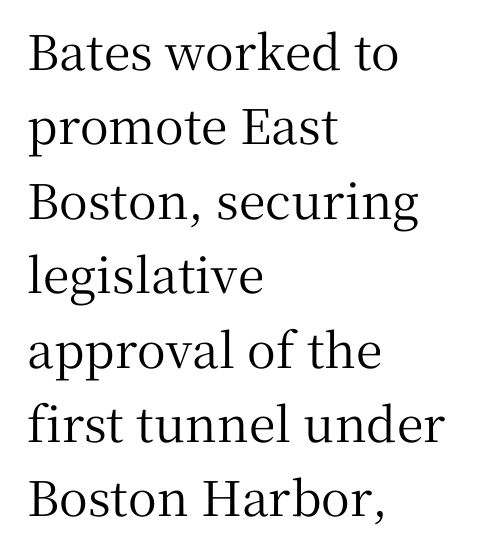
Q: Is the text italic (slanted)? A: No, it is upright.
Q: Is the typeface a serif or a sans-serif typeface? A: Serif.
Q: Is the text underlined? A: No.
Q: How is the paragraph aligned? A: Left-aligned.
Q: Is the spacing between letters normal or unusually wide? A: Normal.
Q: Is the spacing between lines tight, normal or loose? A: Normal.
Q: Width (condensed, normal, or wide)? A: Normal.
Q: Stroke contrast? A: Medium.
Q: x-height? A: Medium.
Q: Monospaced? A: No.
